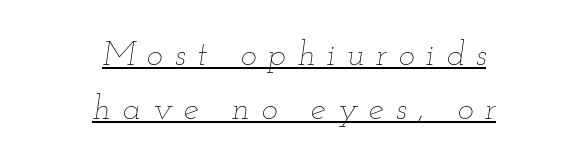
Q: Is the text bold? A: No.
Q: Is the text italic (slanted)? A: Yes, it leans right by about 12 degrees.
Q: Is the text underlined? A: Yes.
Q: How is the paragraph aligned? A: Centered.
Q: Is the spacing between letters normal or unusually wide? A: Unusually wide.
Q: Is the spacing between lines tight, normal or loose? A: Normal.
Q: Width (condensed, normal, or wide)? A: Wide.
Q: Stroke contrast? A: Low.
Q: x-height? A: Small.
Q: Monospaced? A: No.
